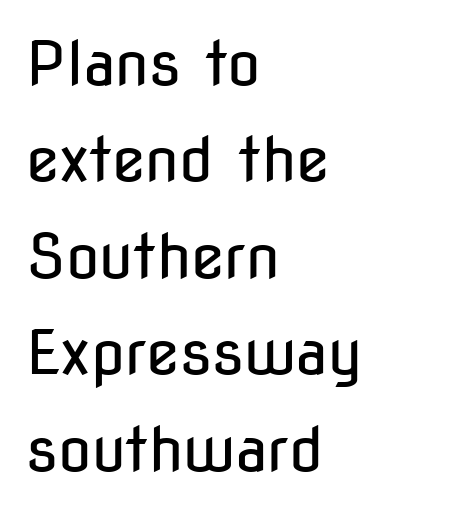
The image shows 61 px regular-weight, condensed sans-serif type, upright; set left-aligned, normal line spacing (1.58x), normal letter spacing, not underlined; low stroke contrast and a medium x-height.
